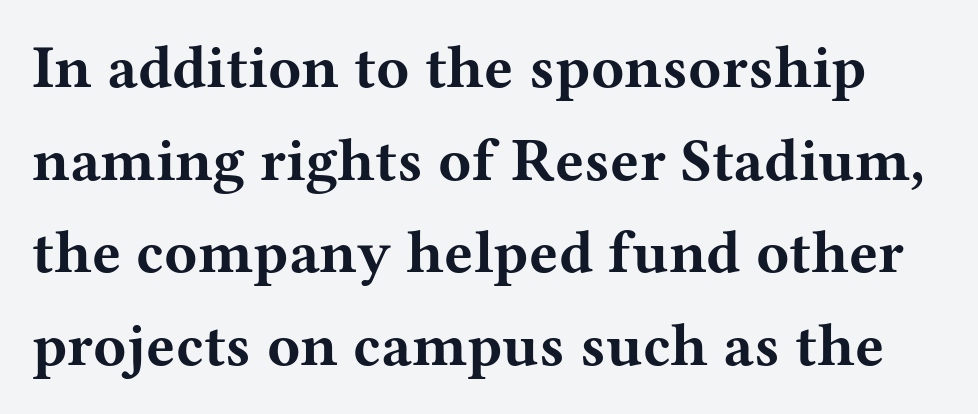
Here the designer chose a conventional face with non-uniform glyph widths. Check under the words: just untouched page. This is roman type, the default non-slanted kind. I'd call this a serif setting — the letters wear small feet. This sample keeps an unexceptional amount of space between lines.
